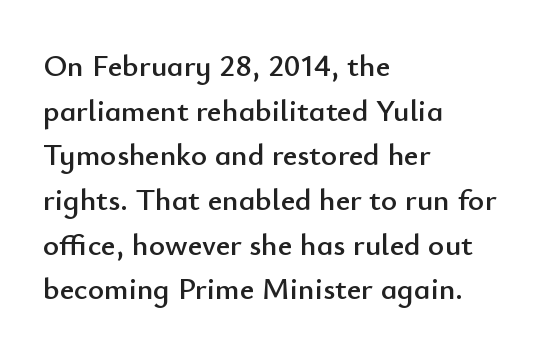
Q: Is the text italic (slanted)? A: No, it is upright.
Q: Is the typeface a serif or a sans-serif typeface? A: Sans-serif.
Q: Is the text underlined? A: No.
Q: How is the paragraph aligned? A: Left-aligned.
Q: Is the spacing between letters normal or unusually wide? A: Normal.
Q: Is the spacing between lines tight, normal or loose? A: Normal.
Q: Width (condensed, normal, or wide)? A: Normal.
Q: Stroke contrast? A: Low.
Q: x-height? A: Small.
Q: Monospaced? A: No.
